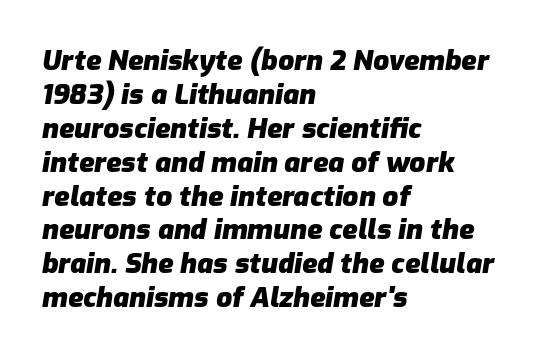
{"italic": "yes", "lean": "right", "slant_degrees": 9, "bold": "yes", "weight": "heavy", "width": "normal", "stroke_contrast": "low", "x_height": "medium", "monospaced": "no", "underline": "no", "align": "left", "line_spacing_ratio": 1.21, "letter_spacing": "normal", "letter_spacing_em": 0.0, "glyph_px": 28}
